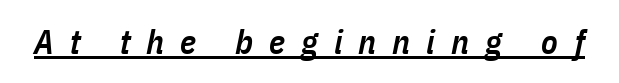
The image shows 34 px semibold, condensed type, italic (leaning right); set unusually wide letter spacing (+0.47 em), underlined; low stroke contrast and a medium x-height.
